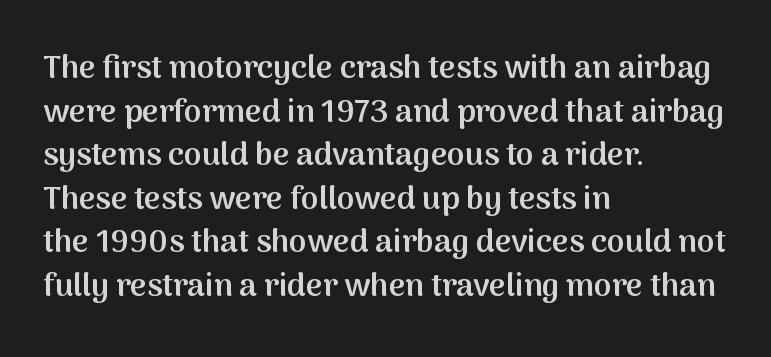
Q: Is the text bold? A: Semi-bold.
Q: Is the text italic (slanted)? A: No, it is upright.
Q: Is the typeface a serif or a sans-serif typeface? A: Sans-serif.
Q: Is the text underlined? A: No.
Q: How is the paragraph aligned? A: Left-aligned.
Q: Is the spacing between letters normal or unusually wide? A: Normal.
Q: Is the spacing between lines tight, normal or loose? A: Normal.
Q: Width (condensed, normal, or wide)? A: Normal.
Q: Stroke contrast? A: Medium.
Q: x-height? A: Medium.
Q: Monospaced? A: No.
